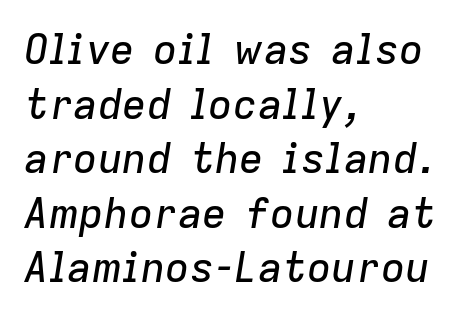
{"italic": "yes", "lean": "right", "slant_degrees": 9, "width": "normal", "stroke_contrast": "low", "x_height": "medium", "monospaced": "no", "underline": "no", "align": "left", "line_spacing": "normal", "line_spacing_ratio": 1.33, "letter_spacing": "normal", "letter_spacing_em": 0.0, "glyph_px": 41}
